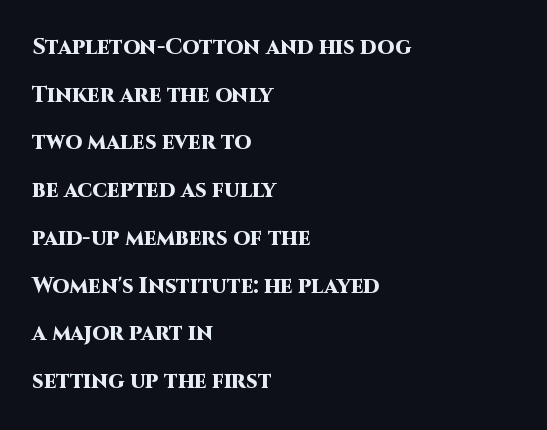
{"italic": "no", "bold": "yes", "underline": "no", "align": "left", "line_spacing": "loose", "line_spacing_ratio": 2.17, "letter_spacing": "normal", "letter_spacing_em": 0.0, "glyph_px": 22}
